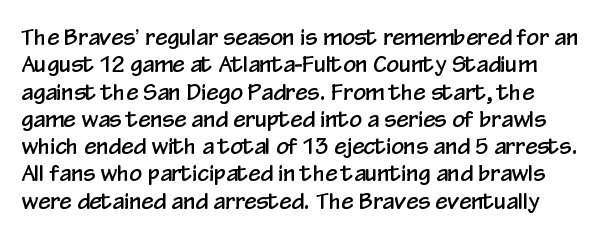
Q: Is the text italic (slanted)? A: No, it is upright.
Q: Is the text underlined? A: No.
Q: Is the spacing between letters normal or unusually wide? A: Normal.
